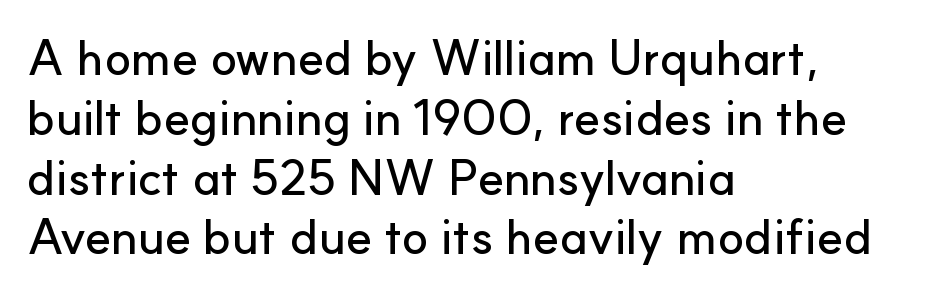
Type style note: lacks serifs. Letters rest on an invisible, unmarked baseline. Nothing unusual about the tracking: characters are spaced as the font intends. Each letter keeps its own natural width here, so spacing adapts to shape. The type sits square on the baseline with zero lean. The compositor pushed each line to the left boundary.
